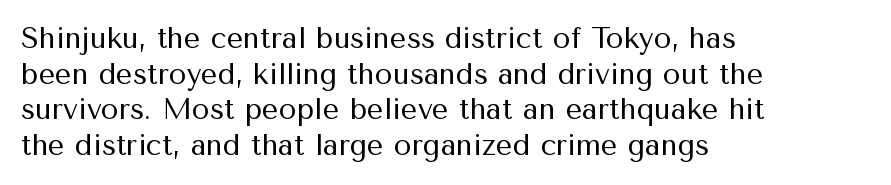
Here the designer chose a conventional face with non-uniform glyph widths. Italic: no, the glyphs are upright roman. The letters look calm and open, with moderate or lighter stems. The horizontal fit of the characters is conventional and even. Has an underline been added? It has not. Serifs: no, the terminals of the letterforms are clean.
